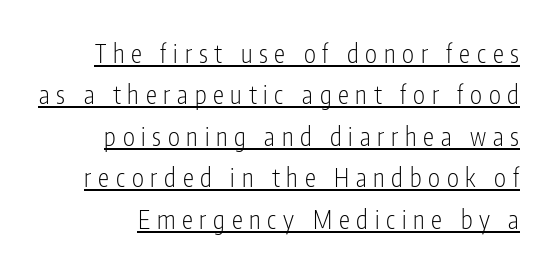
This is underlined copy, the kind a proofreader might mark for attention. The vertical gap from one line to the next is medium. Weight class: somewhere from thin through regular. The gaps between neighbouring characters are conspicuously large. Unlike italic type, these characters show no tilt at all.
